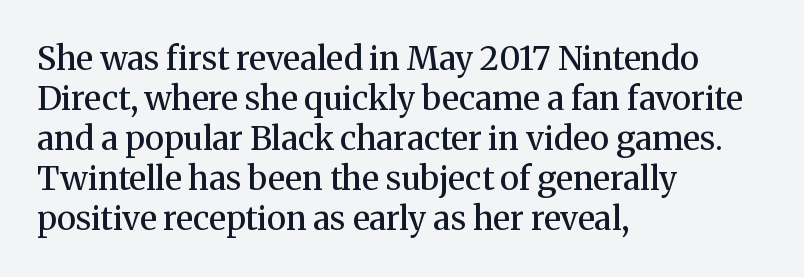
{"serif": "yes", "italic": "no", "bold": "semi", "weight": "semibold", "width": "normal", "stroke_contrast": "medium", "x_height": "medium", "monospaced": "no", "underline": "no", "align": "left", "line_spacing_ratio": 1.21, "letter_spacing": "normal", "letter_spacing_em": 0.0, "glyph_px": 33}
